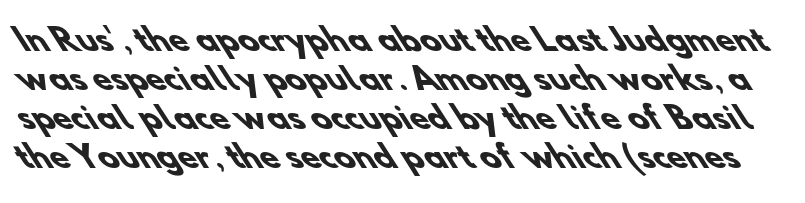
The image shows 30 px heavy sans-serif type; set normal line spacing (1.3x), normal letter spacing, not underlined; low stroke contrast and a small x-height.
